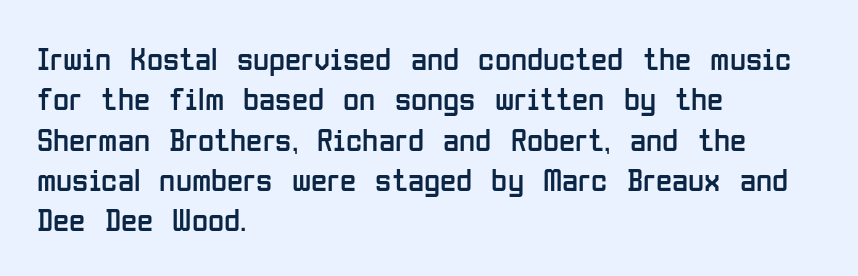
Q: Is the text bold? A: No.
Q: Is the text italic (slanted)? A: No, it is upright.
Q: Is the typeface a serif or a sans-serif typeface? A: Sans-serif.
Q: Is the text underlined? A: No.
Q: How is the paragraph aligned? A: Left-aligned.
Q: Is the spacing between letters normal or unusually wide? A: Normal.
Q: Width (condensed, normal, or wide)? A: Condensed.
Q: Stroke contrast? A: Low.
Q: x-height? A: Medium.
Q: Monospaced? A: No.
